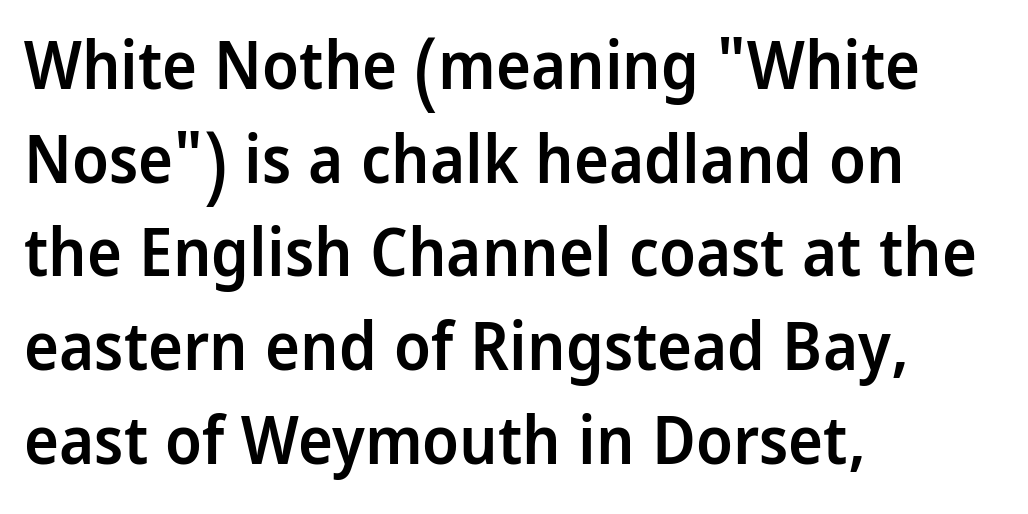
Q: Is the text bold? A: Semi-bold.
Q: Is the text italic (slanted)? A: No, it is upright.
Q: Is the typeface a serif or a sans-serif typeface? A: Sans-serif.
Q: Is the text underlined? A: No.
Q: How is the paragraph aligned? A: Left-aligned.
Q: Is the spacing between letters normal or unusually wide? A: Normal.
Q: Is the spacing between lines tight, normal or loose? A: Normal.
Q: Width (condensed, normal, or wide)? A: Condensed.
Q: Stroke contrast? A: Low.
Q: x-height? A: Large.
Q: Monospaced? A: No.
